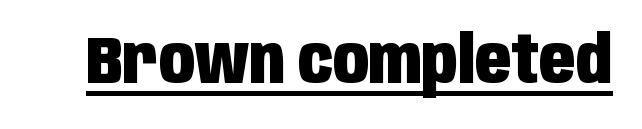
The image shows 66 px heavy, condensed sans-serif type, upright; set normal letter spacing, underlined; low stroke contrast and a large x-height.
